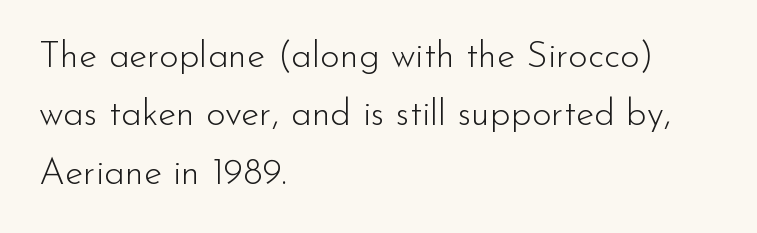
Q: Is the text bold? A: No.
Q: Is the text italic (slanted)? A: No, it is upright.
Q: Is the typeface a serif or a sans-serif typeface? A: Sans-serif.
Q: Is the text underlined? A: No.
Q: How is the paragraph aligned? A: Left-aligned.
Q: Is the spacing between letters normal or unusually wide? A: Normal.
Q: Is the spacing between lines tight, normal or loose? A: Normal.
Q: Width (condensed, normal, or wide)? A: Normal.
Q: Stroke contrast? A: Low.
Q: x-height? A: Small.
Q: Monospaced? A: No.
